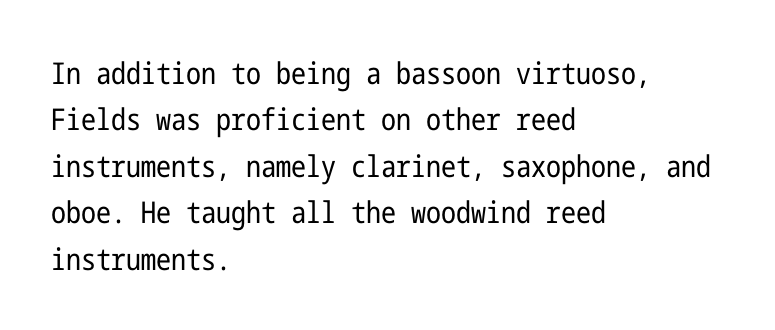
{"serif": "no", "italic": "no", "bold": "no", "weight": "regular", "width": "condensed", "stroke_contrast": "low", "x_height": "medium", "underline": "no", "align": "left", "line_spacing": "normal", "line_spacing_ratio": 1.55, "letter_spacing": "normal", "letter_spacing_em": 0.0, "glyph_px": 30}
